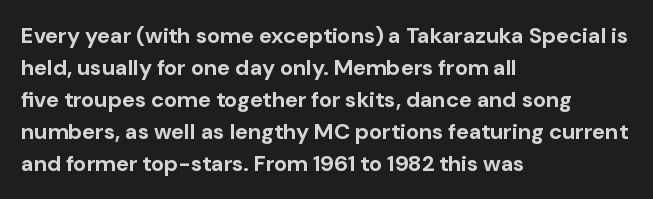
Q: Is the text bold? A: Yes.
Q: Is the text italic (slanted)? A: No, it is upright.
Q: Is the text underlined? A: No.
Q: How is the paragraph aligned? A: Left-aligned.
Q: Is the spacing between letters normal or unusually wide? A: Normal.
Q: Is the spacing between lines tight, normal or loose? A: Normal.
